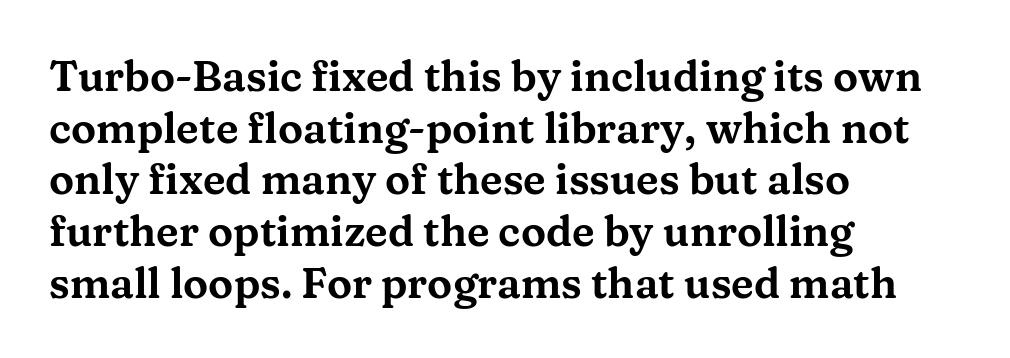
{"serif": "yes", "italic": "no", "width": "wide", "stroke_contrast": "medium", "x_height": "medium", "monospaced": "no", "underline": "no", "align": "left", "line_spacing_ratio": 1.23, "letter_spacing": "normal", "letter_spacing_em": 0.0, "glyph_px": 42}
